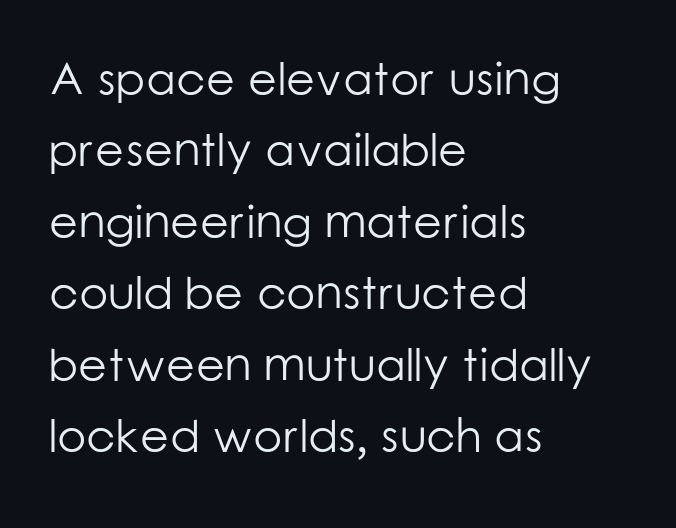
Line spacing here is normal. Spacing between characters is what you'd get straight out of the box. The passage shown is typeset with a sans-serif family. The strokes are not fattened; the text isn't bold.
